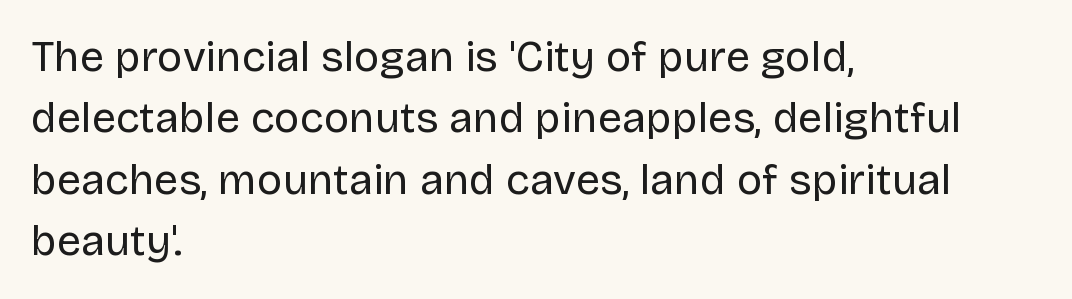
The image shows 43 px regular-weight sans-serif type, upright; set left-aligned, normal line spacing (1.43x), normal letter spacing, not underlined; low stroke contrast and a large x-height.
